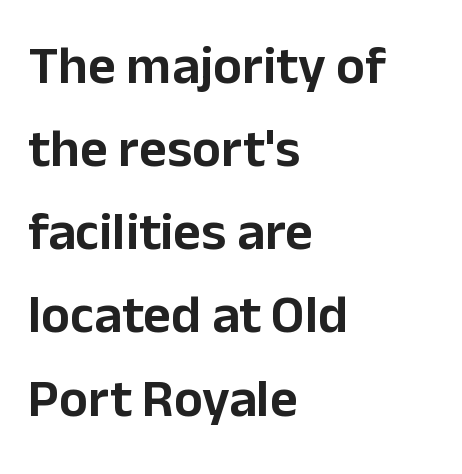
The image shows 54 px sans-serif type, upright; set left-aligned, normal line spacing (1.54x), normal letter spacing, not underlined; low stroke contrast and a medium x-height.
